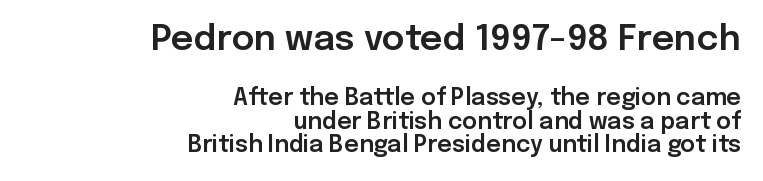
Q: Is the text italic (slanted)? A: No, it is upright.
Q: Is the typeface a serif or a sans-serif typeface? A: Sans-serif.
Q: Is the text underlined? A: No.
Q: How is the paragraph aligned? A: Right-aligned.
Q: Is the spacing between letters normal or unusually wide? A: Normal.
Q: Is the spacing between lines tight, normal or loose? A: Tight.
Q: Which block of text is set in a larger size, the first (top) or the second (bottom)? A: The first (top) one.
Q: Width (condensed, normal, or wide)? A: Normal.
Q: Stroke contrast? A: Low.
Q: x-height? A: Medium.
Q: Monospaced? A: No.
